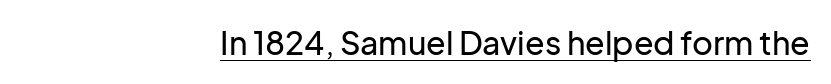
The image shows 32 px sans-serif type, upright; set right-aligned, normal letter spacing, underlined; low stroke contrast and a medium x-height.
